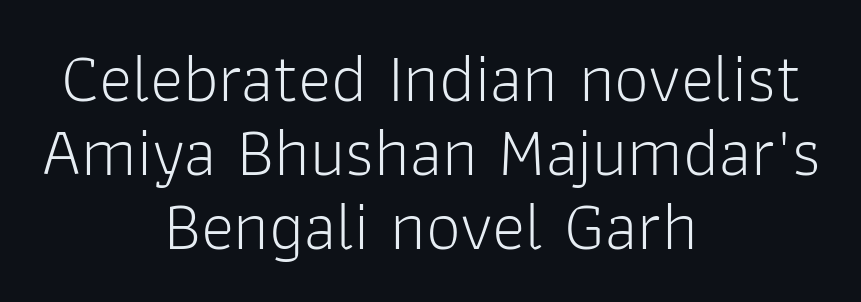
The image shows 70 px light sans-serif type, upright; set centered, tight line spacing (1.06x), normal letter spacing, not underlined; low stroke contrast and a medium x-height.
